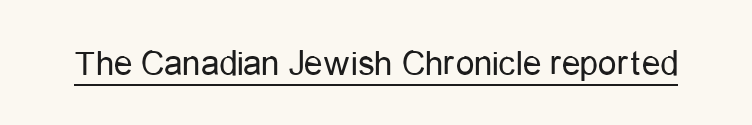
Posture: vertical. Does a line run under the words? Yes, clearly. Do the characters align in a grid? No, the font is proportional. The letterforms sit shoulder to shoulder at normal distance. Each stroke keeps to a modest, everyday thickness or less.
